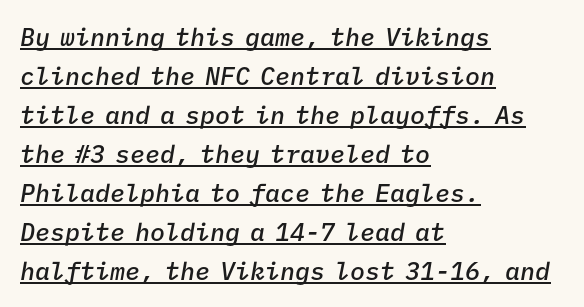
Q: Is the text bold? A: Semi-bold.
Q: Is the text italic (slanted)? A: Yes, it leans right by about 9 degrees.
Q: Is the text underlined? A: Yes.
Q: How is the paragraph aligned? A: Left-aligned.
Q: Is the spacing between letters normal or unusually wide? A: Normal.
Q: Is the spacing between lines tight, normal or loose? A: Normal.
